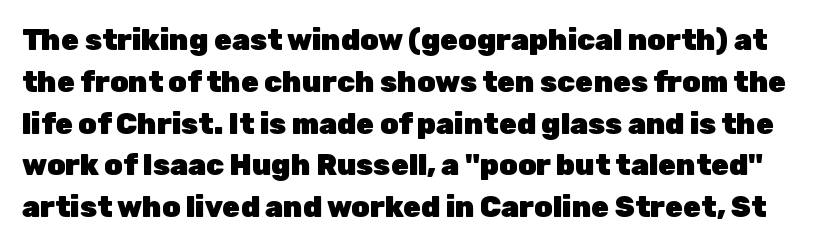
{"serif": "no", "italic": "no", "bold": "yes", "weight": "heavy", "width": "normal", "stroke_contrast": "low", "x_height": "medium", "monospaced": "no", "underline": "no", "line_spacing": "normal", "line_spacing_ratio": 1.44, "letter_spacing": "normal", "letter_spacing_em": 0.0, "glyph_px": 29}
